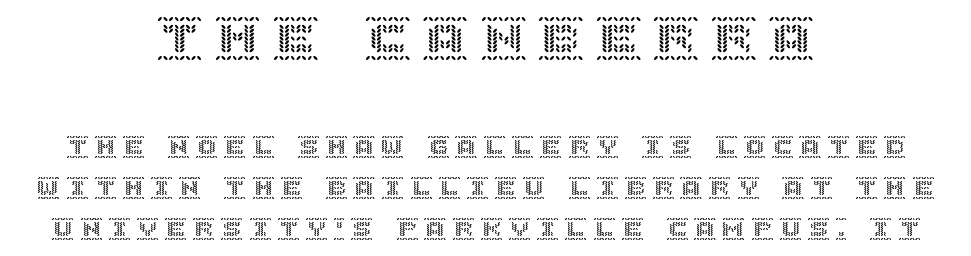
The image shows 45 px text type, upright; set centered, line spacing 1.86x, unusually wide letter spacing (+0.28 em), not underlined; the first (top) block is 2.05x larger; a large x-height.
